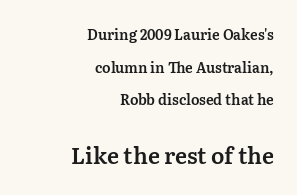
{"italic": "no", "underline": "no", "align": "right", "line_spacing": "loose", "line_spacing_ratio": 2.33, "letter_spacing": "normal", "letter_spacing_em": 0.0, "larger_block": "second", "size_ratio": 1.57, "glyph_px": 22}
